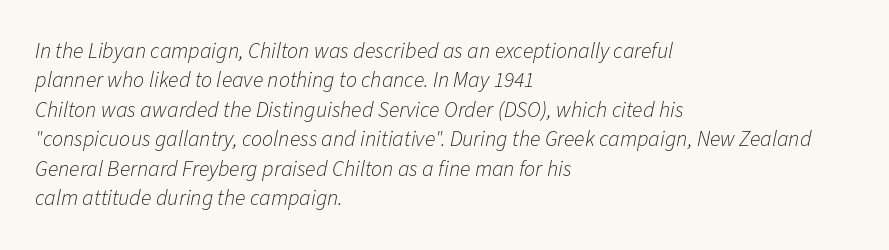
Does extra space separate the letters? No, they use regular spacing. The words here are not underlined. The specimen reads as italic at a glance. The weight would be labelled regular, book, light, or lighter still.
